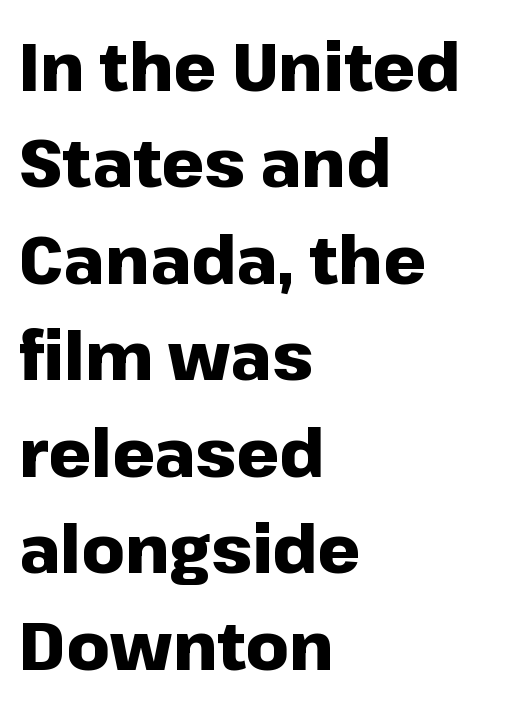
The image shows 67 px heavy sans-serif type, upright; set left-aligned, normal line spacing (1.44x), normal letter spacing, not underlined; low stroke contrast and a medium x-height.
